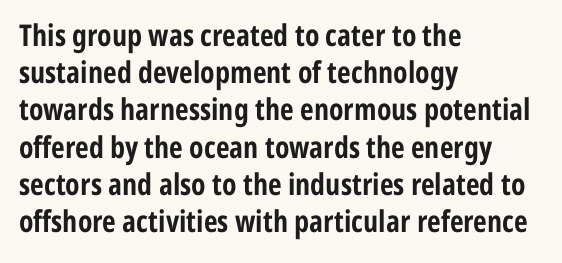
Q: Is the text bold? A: Yes.
Q: Is the text italic (slanted)? A: No, it is upright.
Q: Is the typeface a serif or a sans-serif typeface? A: Sans-serif.
Q: Is the text underlined? A: No.
Q: How is the paragraph aligned? A: Left-aligned.
Q: Is the spacing between letters normal or unusually wide? A: Normal.
Q: Width (condensed, normal, or wide)? A: Condensed.
Q: Stroke contrast? A: Low.
Q: x-height? A: Medium.
Q: Monospaced? A: No.
